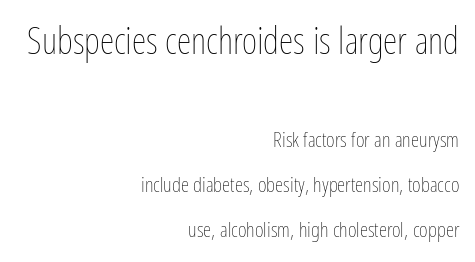
The image shows 37 px thin, condensed type, upright; set right-aligned, loose line spacing (2.15x), normal letter spacing, not underlined; the first (top) block is 1.76x larger; low stroke contrast and a medium x-height.
